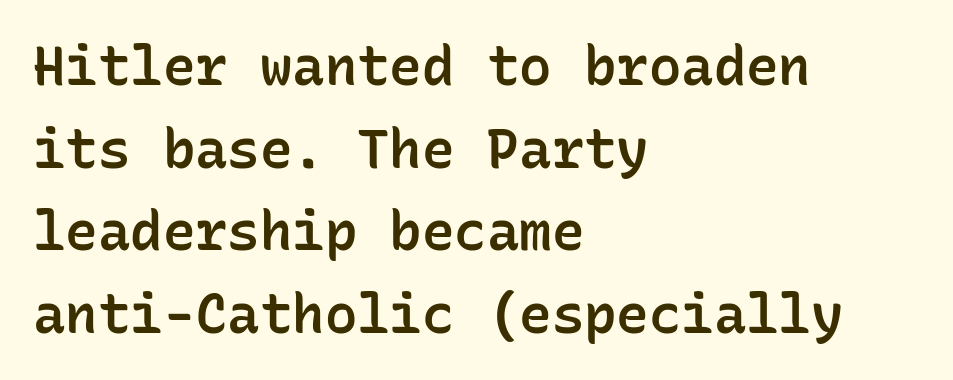
The image shows 54 px semibold sans-serif type, upright, monospaced; set left-aligned, normal line spacing (1.53x), normal letter spacing, not underlined; low stroke contrast and a medium x-height.
